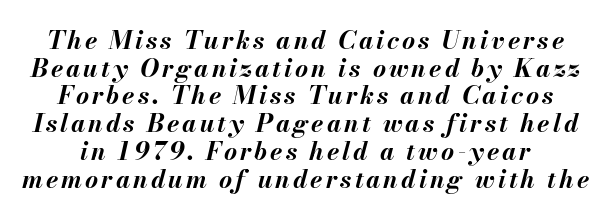
Q: Is the text bold? A: Yes.
Q: Is the text italic (slanted)? A: Yes, it leans right by about 13 degrees.
Q: Is the text underlined? A: No.
Q: Is the spacing between lines tight, normal or loose? A: Tight.
